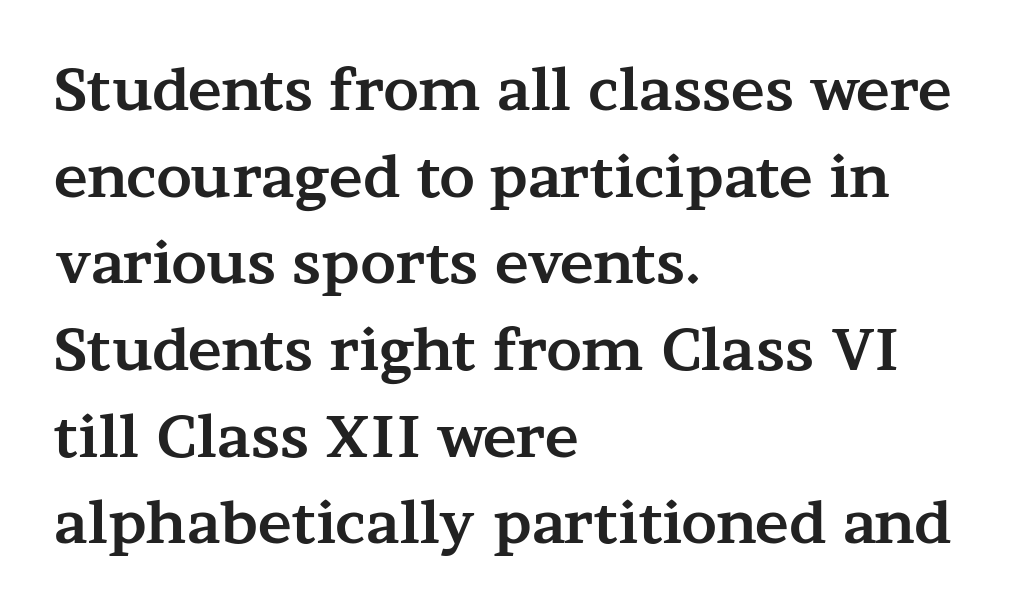
The image shows 57 px bold, wide serif type, upright; set left-aligned, normal line spacing (1.52x), normal letter spacing, not underlined; medium stroke contrast and a medium x-height.
